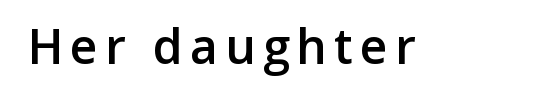
{"serif": "no", "italic": "no", "bold": "semi", "weight": "semibold", "width": "normal", "stroke_contrast": "low", "x_height": "medium", "monospaced": "no", "underline": "no", "glyph_px": 48}
